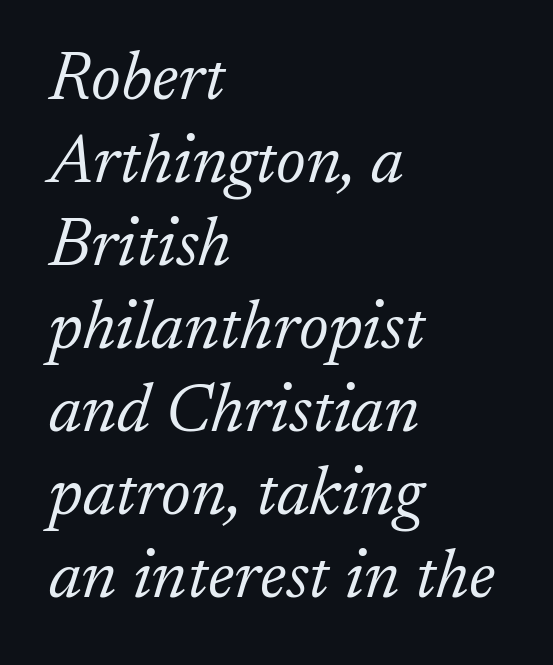
These lines are composed in type with serifs. Is the type heavy? It reads as light-to-regular instead. An italicized treatment has been applied to the whole sample. The compositor pushed each line to the left boundary.
